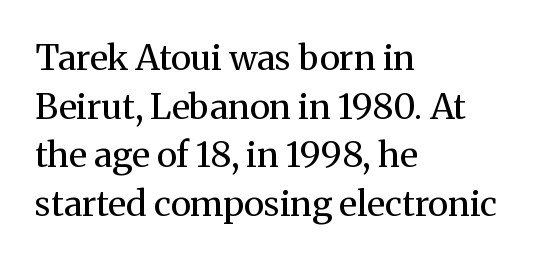
Q: Is the text bold? A: No.
Q: Is the text italic (slanted)? A: No, it is upright.
Q: Is the typeface a serif or a sans-serif typeface? A: Serif.
Q: Is the text underlined? A: No.
Q: How is the paragraph aligned? A: Left-aligned.
Q: Is the spacing between letters normal or unusually wide? A: Normal.
Q: Is the spacing between lines tight, normal or loose? A: Normal.
Q: Width (condensed, normal, or wide)? A: Normal.
Q: Stroke contrast? A: Medium.
Q: x-height? A: Medium.
Q: Monospaced? A: No.
